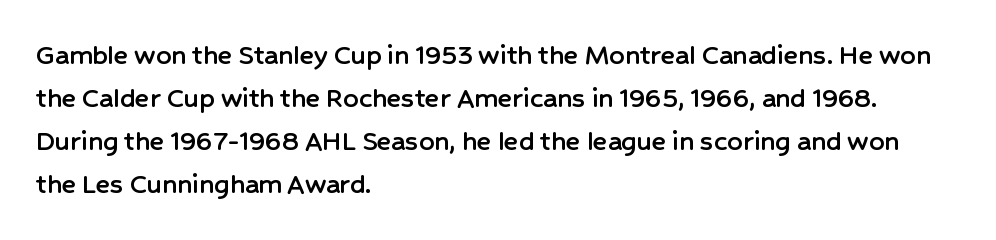
The image shows 30 px sans-serif type, upright; set left-aligned, normal line spacing (1.43x), normal letter spacing, not underlined; low stroke contrast and a medium x-height.
